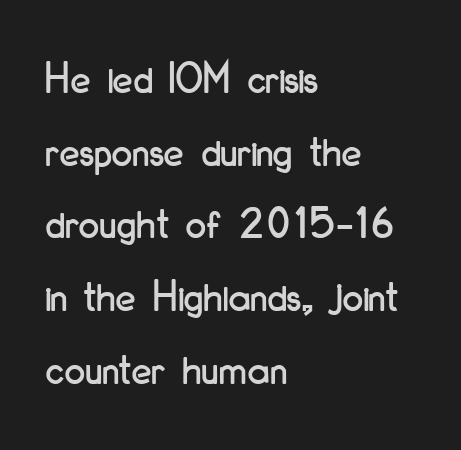
Q: Is the text italic (slanted)? A: No, it is upright.
Q: Is the typeface a serif or a sans-serif typeface? A: Sans-serif.
Q: Is the text underlined? A: No.
Q: How is the paragraph aligned? A: Left-aligned.
Q: Is the spacing between letters normal or unusually wide? A: Normal.
Q: Is the spacing between lines tight, normal or loose? A: Normal.
Q: Width (condensed, normal, or wide)? A: Condensed.
Q: Stroke contrast? A: Low.
Q: x-height? A: Small.
Q: Monospaced? A: No.
